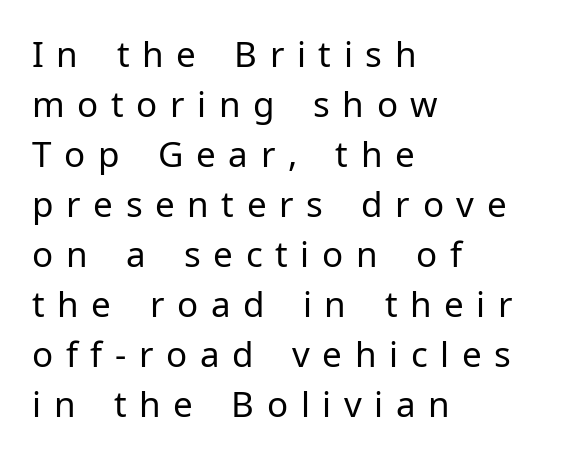
The image shows 35 px regular-weight sans-serif type, upright; set left-aligned, normal line spacing (1.43x), unusually wide letter spacing (+0.36 em), not underlined; low stroke contrast and a medium x-height.
